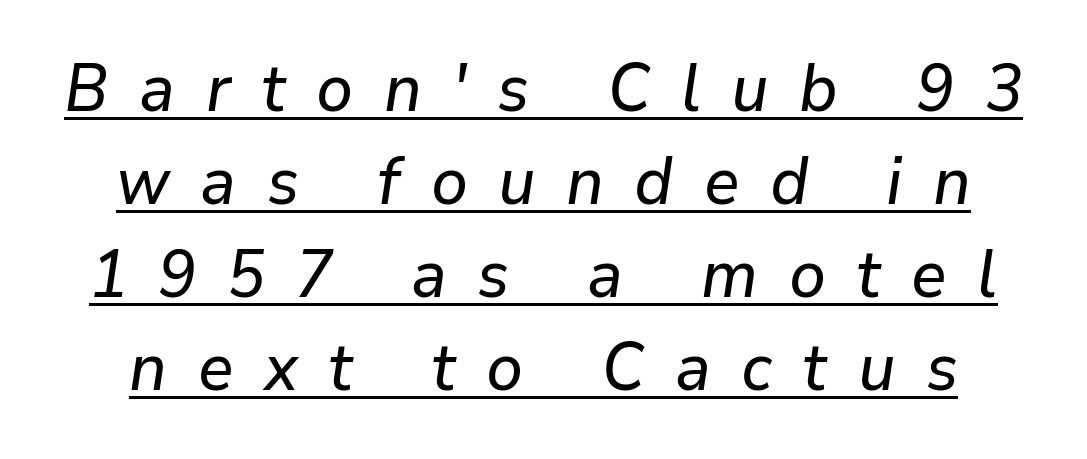
Q: Is the text italic (slanted)? A: Yes, it leans right by about 9 degrees.
Q: Is the text underlined? A: Yes.
Q: Is the spacing between letters normal or unusually wide? A: Unusually wide.
Q: Is the spacing between lines tight, normal or loose? A: Normal.
Q: Width (condensed, normal, or wide)? A: Normal.
Q: Stroke contrast? A: Low.
Q: x-height? A: Medium.
Q: Monospaced? A: No.
